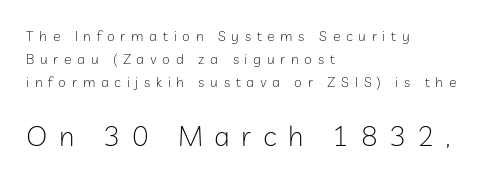
The image shows 28 px light sans-serif type, upright; set left-aligned, normal line spacing (1.64x), unusually wide letter spacing (+0.41 em), not underlined; the second (bottom) block is 2.0x larger; low stroke contrast and a medium x-height.
